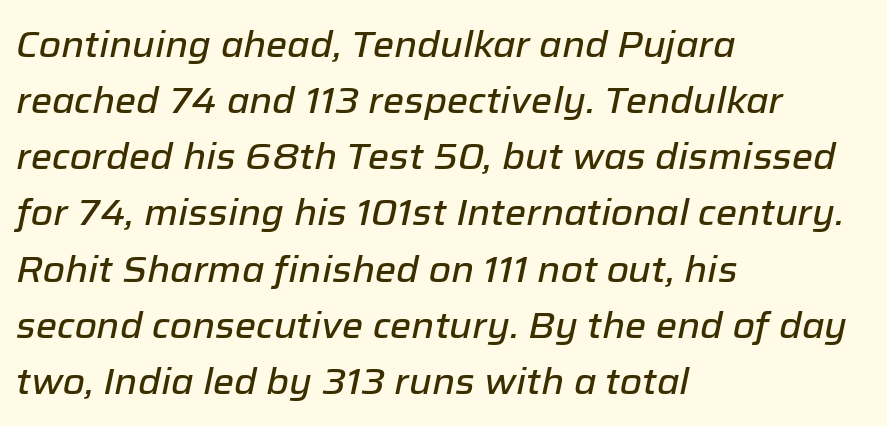
The image shows 36 px text type, italic (leaning right); set left-aligned, normal line spacing (1.56x), normal letter spacing, not underlined; low stroke contrast and a medium x-height.
